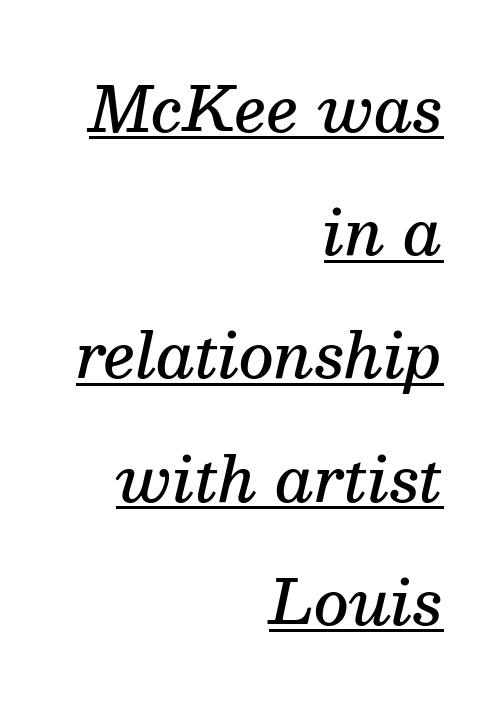
A bit beefed up — I'd call it semibold rather than bold. You can see a thin bar hugging the bottom of the glyphs. Think of a printed novel: that variable character pitch is what you see here. The glyphs in this specimen are seriffed. Vertical spacing — loose. Spacing between characters is what you'd get straight out of the box.
